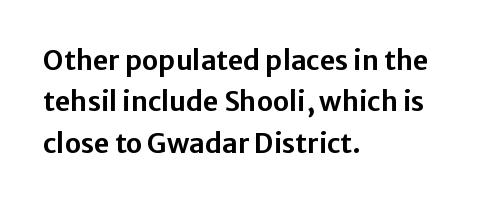
The image shows 27 px text type, upright; set left-aligned, normal line spacing (1.53x), normal letter spacing, not underlined.
